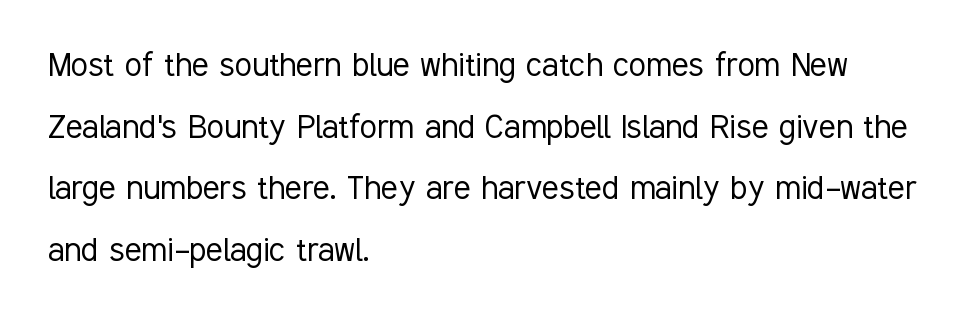
Q: Is the text bold? A: No.
Q: Is the text italic (slanted)? A: No, it is upright.
Q: Is the typeface a serif or a sans-serif typeface? A: Sans-serif.
Q: Is the text underlined? A: No.
Q: How is the paragraph aligned? A: Left-aligned.
Q: Is the spacing between letters normal or unusually wide? A: Normal.
Q: Is the spacing between lines tight, normal or loose? A: Normal.
Q: Width (condensed, normal, or wide)? A: Condensed.
Q: Stroke contrast? A: Low.
Q: x-height? A: Medium.
Q: Monospaced? A: No.
